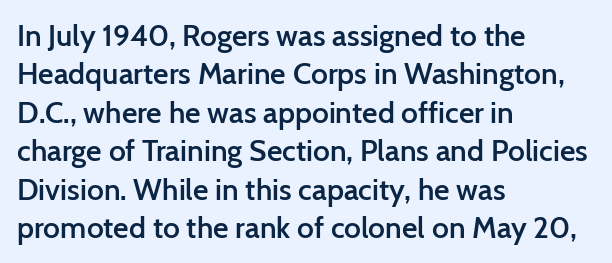
Q: Is the text bold? A: Semi-bold.
Q: Is the text italic (slanted)? A: No, it is upright.
Q: Is the typeface a serif or a sans-serif typeface? A: Sans-serif.
Q: Is the text underlined? A: No.
Q: How is the paragraph aligned? A: Left-aligned.
Q: Is the spacing between letters normal or unusually wide? A: Normal.
Q: Is the spacing between lines tight, normal or loose? A: Normal.
Q: Width (condensed, normal, or wide)? A: Normal.
Q: Stroke contrast? A: Low.
Q: x-height? A: Medium.
Q: Monospaced? A: No.
